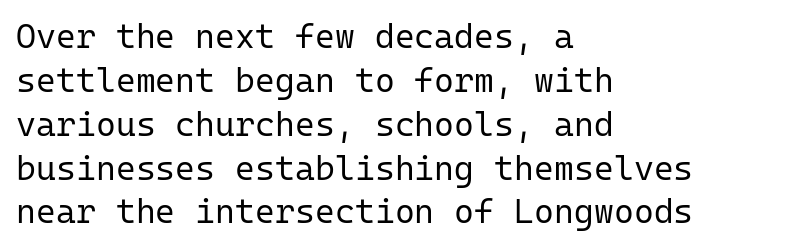
Stem width sits at or under what a default text font uses. This is roman type, the default non-slanted kind. Is the block centered? No — it sits flush against the left margin. The glyphs in this specimen are sans serif.
